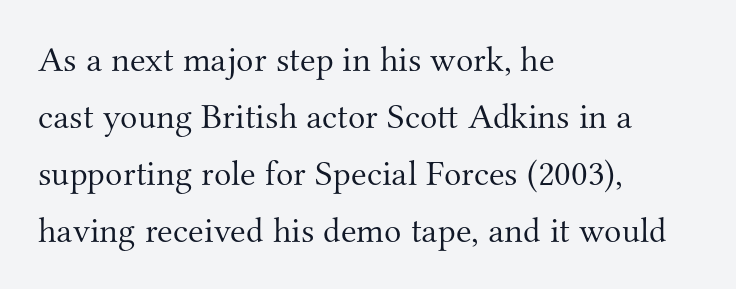
{"serif": "yes", "italic": "no", "bold": "no", "weight": "light", "width": "normal", "stroke_contrast": "medium", "x_height": "small", "monospaced": "no", "underline": "no", "align": "left", "line_spacing": "normal", "line_spacing_ratio": 1.58, "letter_spacing": "normal", "letter_spacing_em": 0.0, "glyph_px": 36}
